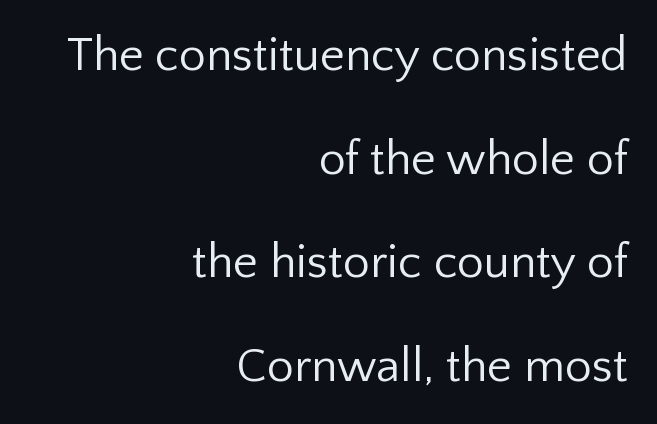
Q: Is the text bold? A: No.
Q: Is the text italic (slanted)? A: No, it is upright.
Q: Is the typeface a serif or a sans-serif typeface? A: Sans-serif.
Q: Is the text underlined? A: No.
Q: How is the paragraph aligned? A: Right-aligned.
Q: Is the spacing between letters normal or unusually wide? A: Normal.
Q: Is the spacing between lines tight, normal or loose? A: Loose.
Q: Width (condensed, normal, or wide)? A: Normal.
Q: Stroke contrast? A: Low.
Q: x-height? A: Medium.
Q: Monospaced? A: No.
